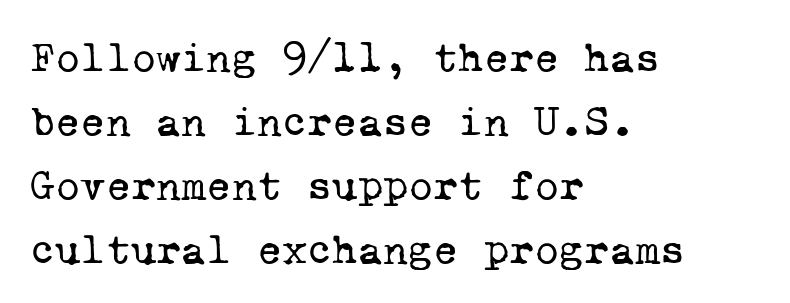
{"serif": "yes", "bold": "no", "weight": "regular", "width": "normal", "stroke_contrast": "low", "x_height": "medium", "monospaced": "yes", "underline": "no", "align": "left", "line_spacing": "normal", "line_spacing_ratio": 1.49, "letter_spacing": "normal", "letter_spacing_em": 0.0, "glyph_px": 43}
